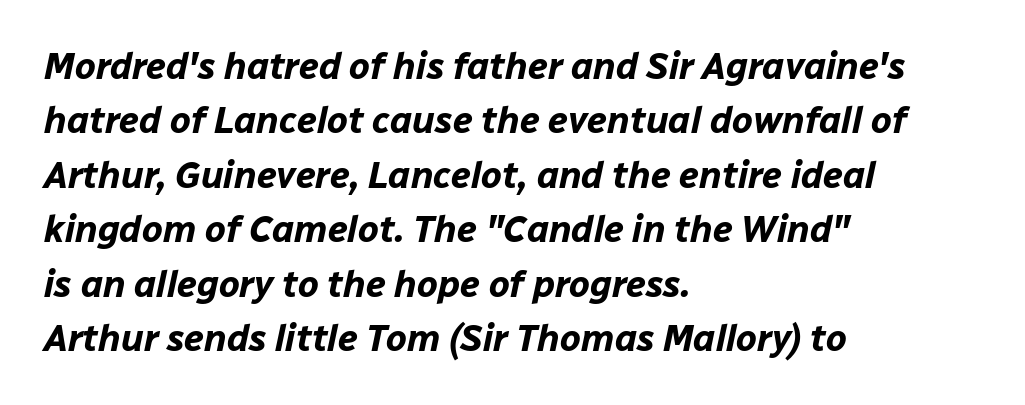
Do the characters align in a grid? No, the font is proportional. Observe the lean: these are italic letterforms. Weight: bold. Rows of type keep a routine distance in the vertical direction. Reading down the block, your eye returns to a fixed left position each line.
